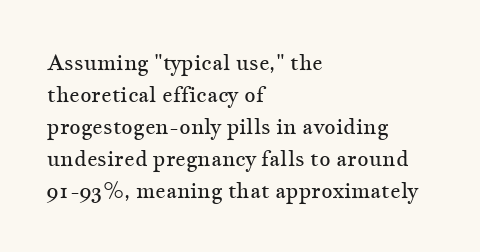
{"italic": "no", "bold": "no", "underline": "no", "align": "left", "line_spacing": "normal", "line_spacing_ratio": 1.45, "letter_spacing": "normal", "letter_spacing_em": 0.0, "glyph_px": 22}
